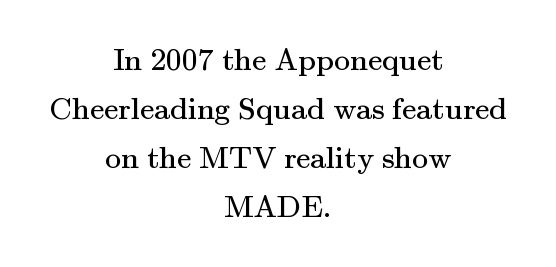
Q: Is the text bold? A: No.
Q: Is the text italic (slanted)? A: No, it is upright.
Q: Is the typeface a serif or a sans-serif typeface? A: Serif.
Q: Is the text underlined? A: No.
Q: How is the paragraph aligned? A: Centered.
Q: Is the spacing between letters normal or unusually wide? A: Normal.
Q: Is the spacing between lines tight, normal or loose? A: Normal.
Q: Width (condensed, normal, or wide)? A: Normal.
Q: Stroke contrast? A: Medium.
Q: x-height? A: Small.
Q: Monospaced? A: No.
